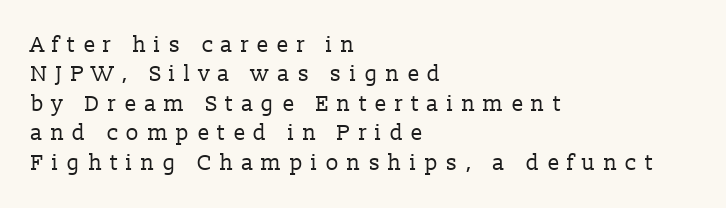
Q: Is the text bold? A: No.
Q: Is the text italic (slanted)? A: No, it is upright.
Q: Is the text underlined? A: No.
Q: How is the paragraph aligned? A: Left-aligned.
Q: Is the spacing between letters normal or unusually wide? A: Unusually wide.
Q: Is the spacing between lines tight, normal or loose? A: Normal.
